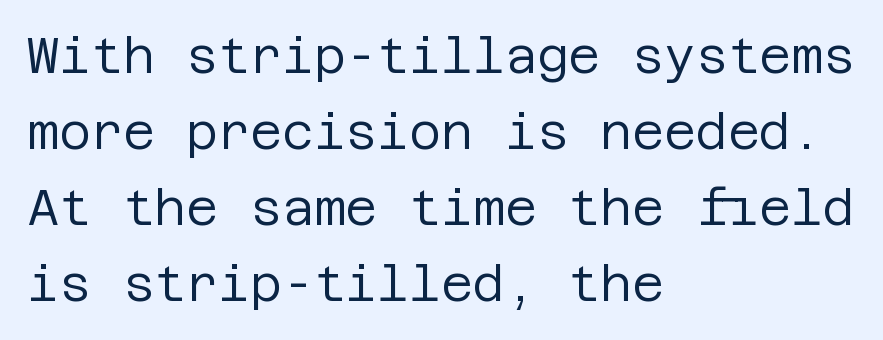
{"serif": "no", "italic": "no", "bold": "no", "weight": "regular", "width": "normal", "stroke_contrast": "low", "x_height": "large", "underline": "no", "align": "left", "line_spacing": "normal", "line_spacing_ratio": 1.55, "letter_spacing": "normal", "letter_spacing_em": 0.0, "glyph_px": 49}
